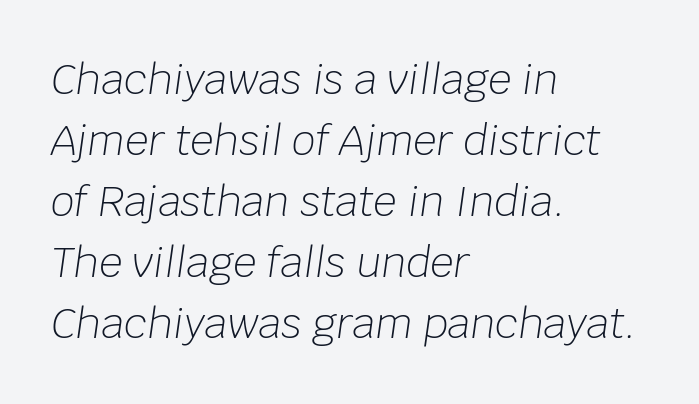
{"italic": "yes", "lean": "right", "slant_degrees": 8, "bold": "no", "weight": "light", "width": "normal", "stroke_contrast": "low", "x_height": "large", "monospaced": "no", "underline": "no", "align": "left", "line_spacing": "normal", "line_spacing_ratio": 1.49, "letter_spacing": "normal", "letter_spacing_em": 0.0, "glyph_px": 41}
